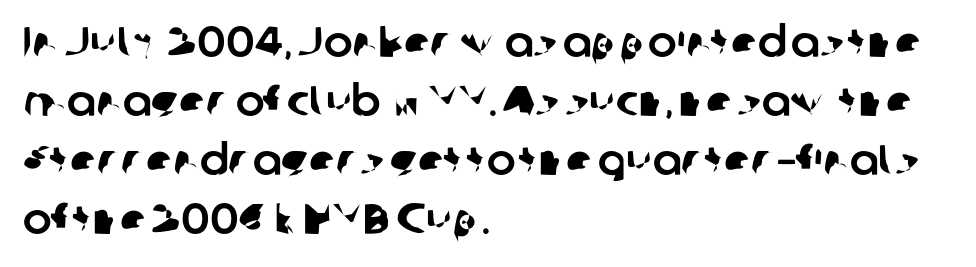
The image shows 43 px sans-serif type; set left-aligned, normal line spacing (1.37x), normal letter spacing, not underlined; low stroke contrast and a medium x-height.
